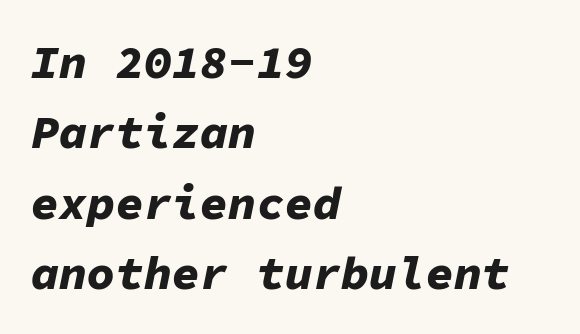
The image shows 47 px bold type, italic (leaning right), monospaced; set left-aligned, normal line spacing (1.5x), normal letter spacing, not underlined; low stroke contrast and a medium x-height.
